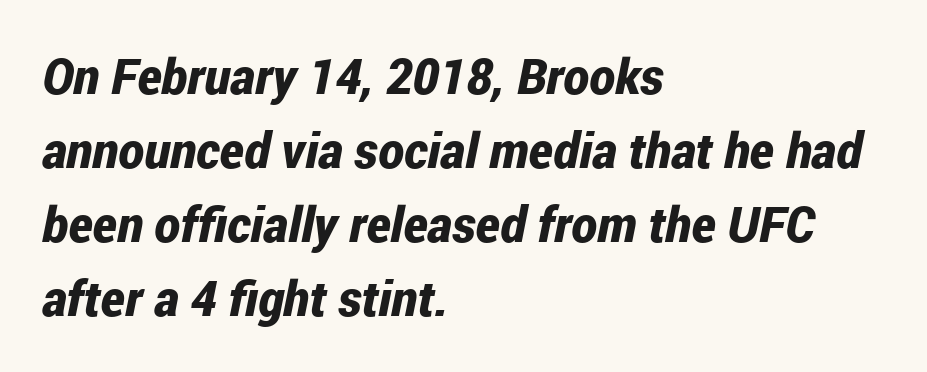
{"italic": "yes", "lean": "right", "slant_degrees": 12, "bold": "yes", "weight": "bold", "width": "condensed", "stroke_contrast": "low", "x_height": "medium", "monospaced": "no", "underline": "no", "align": "left", "line_spacing": "normal", "line_spacing_ratio": 1.51, "letter_spacing": "normal", "letter_spacing_em": 0.0, "glyph_px": 49}
